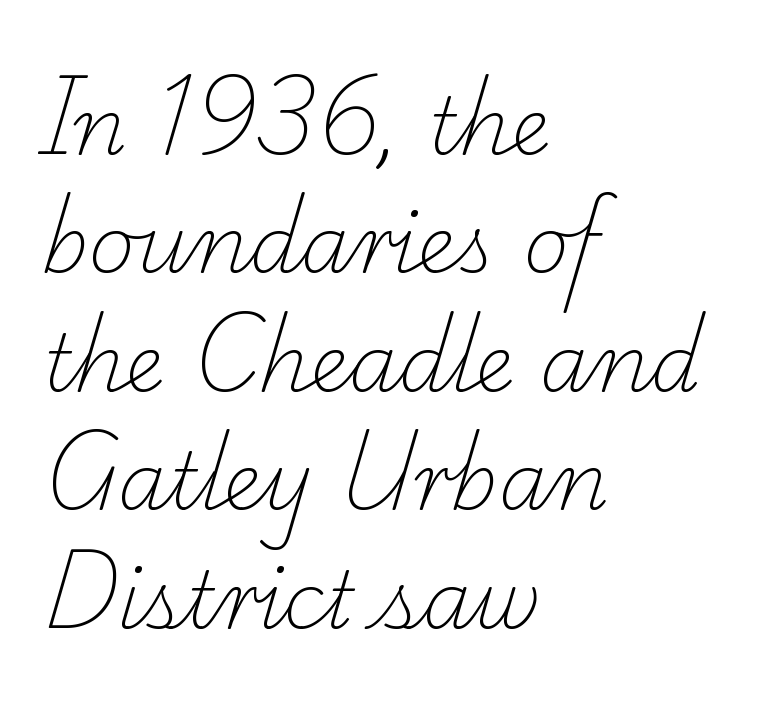
The image shows 79 px light serif type; set left-aligned, normal line spacing (1.5x), normal letter spacing, not underlined; low stroke contrast and a small x-height.
